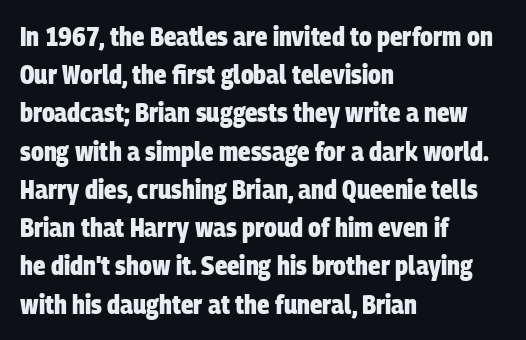
The image shows 26 px bold type; set left-aligned, normal line spacing (1.47x), normal letter spacing, not underlined.
